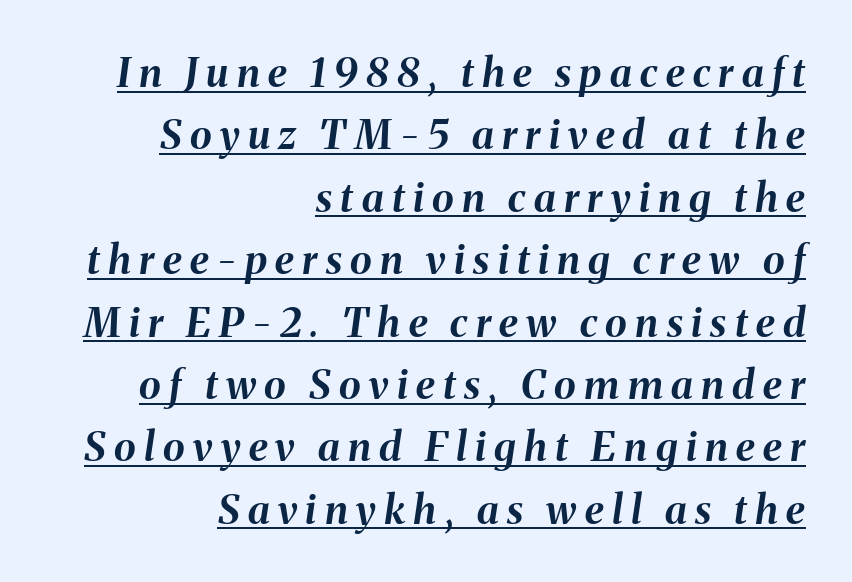
{"italic": "yes", "lean": "right", "slant_degrees": 8, "bold": "yes", "weight": "bold", "width": "normal", "stroke_contrast": "medium", "x_height": "medium", "monospaced": "no", "underline": "yes", "align": "right", "line_spacing": "normal", "line_spacing_ratio": 1.56, "letter_spacing": "wide", "letter_spacing_em": 0.21, "glyph_px": 40}
